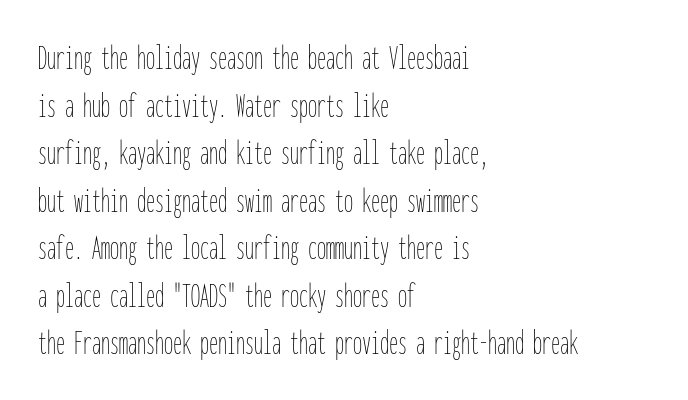
Q: Is the text bold? A: No.
Q: Is the text italic (slanted)? A: No, it is upright.
Q: Is the text underlined? A: No.
Q: How is the paragraph aligned? A: Left-aligned.
Q: Is the spacing between letters normal or unusually wide? A: Normal.
Q: Is the spacing between lines tight, normal or loose? A: Normal.
Q: Width (condensed, normal, or wide)? A: Condensed.
Q: Stroke contrast? A: Low.
Q: x-height? A: Medium.
Q: Monospaced? A: Yes.
